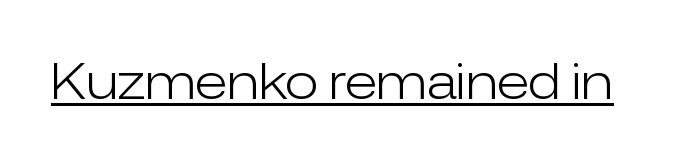
Q: Is the text bold? A: No.
Q: Is the text italic (slanted)? A: No, it is upright.
Q: Is the typeface a serif or a sans-serif typeface? A: Sans-serif.
Q: Is the text underlined? A: Yes.
Q: Is the spacing between letters normal or unusually wide? A: Normal.
Q: Width (condensed, normal, or wide)? A: Normal.
Q: Stroke contrast? A: Low.
Q: x-height? A: Medium.
Q: Monospaced? A: No.
